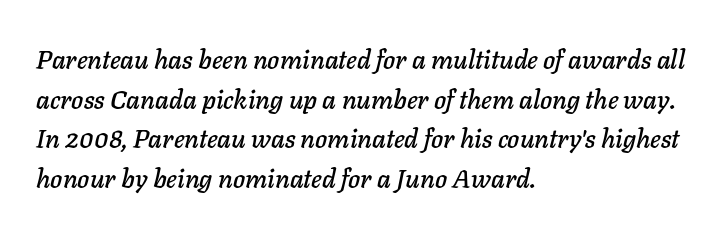
The image shows 26 px text type, italic (leaning right); set left-aligned, normal line spacing (1.52x), normal letter spacing, not underlined.
